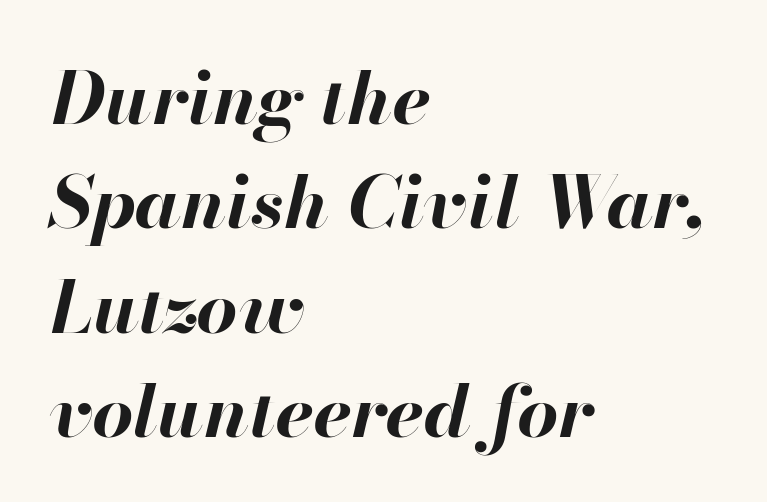
{"italic": "yes", "lean": "right", "slant_degrees": 13, "bold": "yes", "weight": "bold", "width": "normal", "stroke_contrast": "high", "x_height": "small", "monospaced": "no", "underline": "no", "align": "left", "line_spacing": "normal", "line_spacing_ratio": 1.43, "letter_spacing": "normal", "letter_spacing_em": 0.0, "glyph_px": 73}
